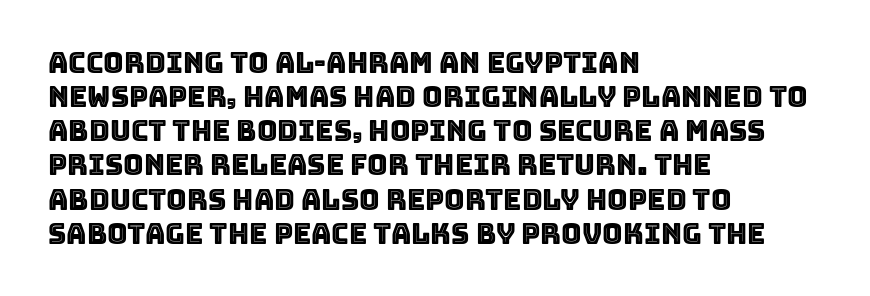
{"italic": "no", "width": "normal", "x_height": "large", "monospaced": "no", "underline": "no", "align": "left", "line_spacing_ratio": 1.22, "letter_spacing": "normal", "letter_spacing_em": 0.0, "glyph_px": 28}
